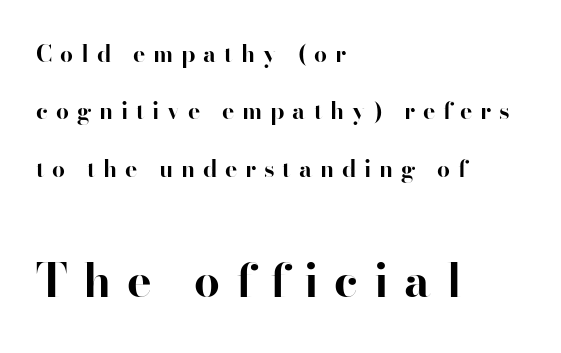
Q: Is the text bold? A: Yes.
Q: Is the text italic (slanted)? A: No, it is upright.
Q: Is the typeface a serif or a sans-serif typeface? A: Sans-serif.
Q: Is the text underlined? A: No.
Q: How is the paragraph aligned? A: Left-aligned.
Q: Is the spacing between letters normal or unusually wide? A: Unusually wide.
Q: Is the spacing between lines tight, normal or loose? A: Loose.
Q: Which block of text is set in a larger size, the first (top) or the second (bottom)? A: The second (bottom) one.
Q: Width (condensed, normal, or wide)? A: Normal.
Q: Stroke contrast? A: High.
Q: x-height? A: Small.
Q: Monospaced? A: No.
